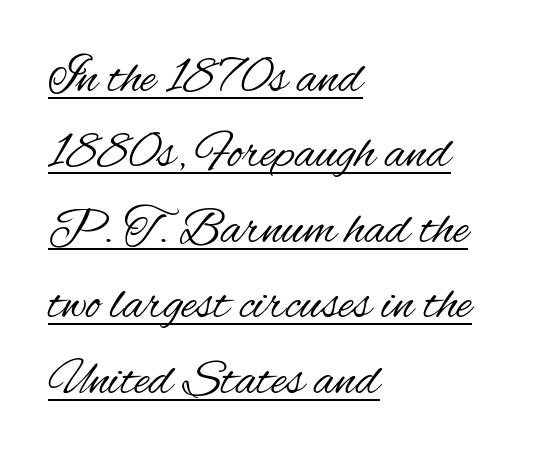
The image shows 51 px regular-weight, condensed sans-serif type; set left-aligned, normal line spacing (1.48x), normal letter spacing, underlined; medium stroke contrast and a small x-height.
